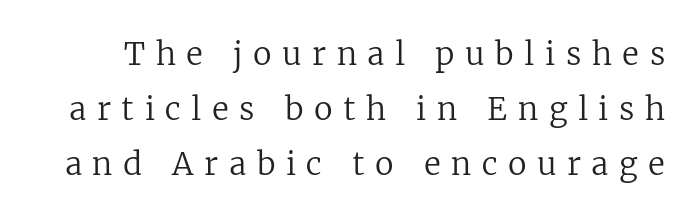
Q: Is the text bold? A: No.
Q: Is the text italic (slanted)? A: No, it is upright.
Q: Is the typeface a serif or a sans-serif typeface? A: Serif.
Q: Is the text underlined? A: No.
Q: Is the spacing between letters normal or unusually wide? A: Unusually wide.
Q: Width (condensed, normal, or wide)? A: Normal.
Q: Stroke contrast? A: Low.
Q: x-height? A: Medium.
Q: Monospaced? A: No.
